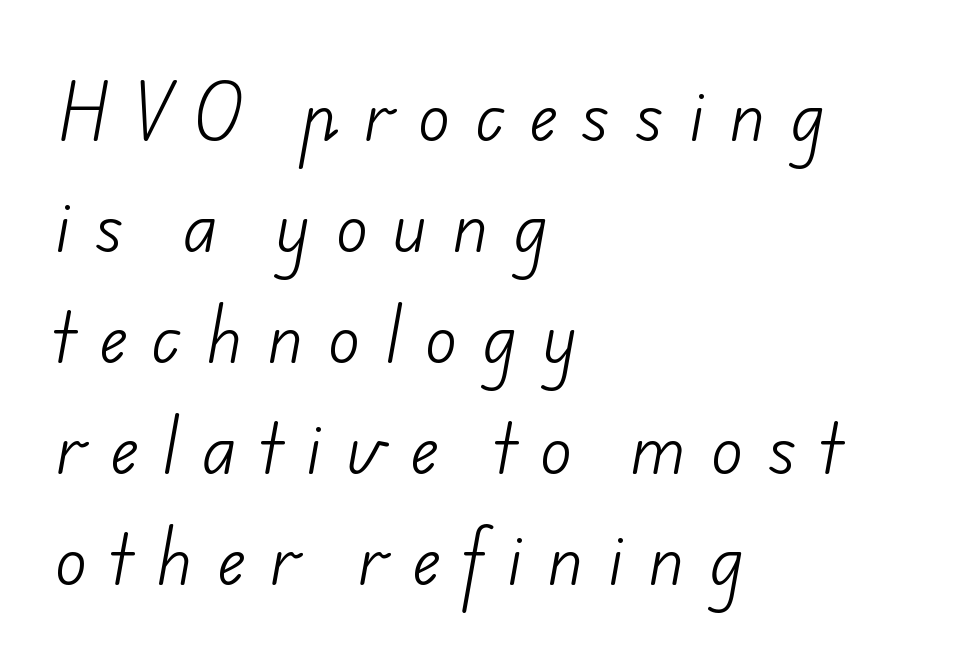
{"serif": "no", "bold": "no", "weight": "light", "width": "normal", "stroke_contrast": "low", "x_height": "small", "monospaced": "no", "underline": "no", "align": "left", "line_spacing": "normal", "line_spacing_ratio": 1.68, "letter_spacing": "wide", "letter_spacing_em": 0.38, "glyph_px": 66}
